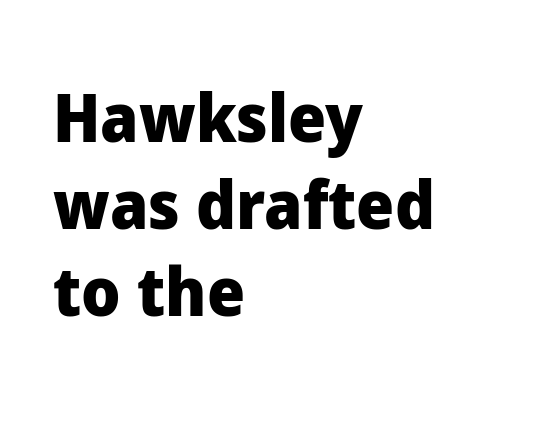
{"serif": "no", "italic": "no", "bold": "yes", "weight": "heavy", "width": "normal", "stroke_contrast": "low", "x_height": "medium", "monospaced": "no", "underline": "no", "align": "left", "line_spacing": "normal", "line_spacing_ratio": 1.3, "letter_spacing": "normal", "letter_spacing_em": 0.0, "glyph_px": 67}
